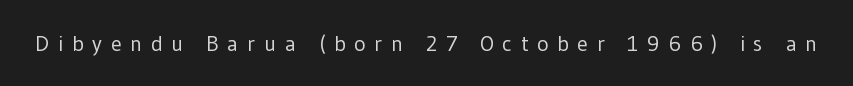
Tracking value appears strongly positive — letters spread wide. The specimen reads as upright at a glance. On a weight scale, this lands at 450 or below. Decoration check: the copy has no underline.
